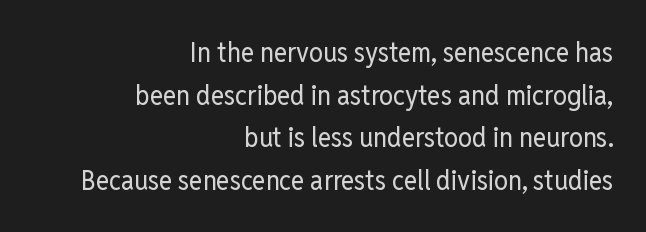
The space beneath each line is pristine and unruled. This is sans-serif lettering, the kind often seen on screens and signage. You could call the tracking neutral — neither tight nor loose. Proportional: the letters do not fall into vertical columns.
